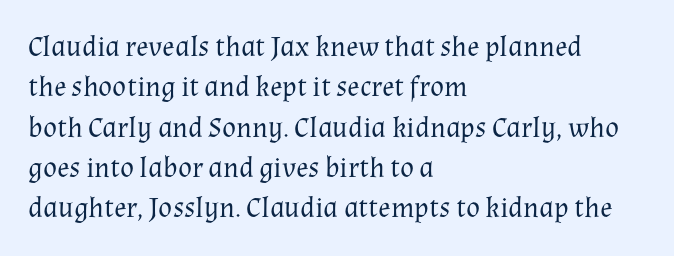
Just letters on the line, the space beneath them empty. Each word holds together tightly as a unit, with standard inter-letter gaps. These lines are rendered in a variable-pitch font. What's the leading like? Ordinary, nothing unusual. Stem width sits at or under what a default text font uses.
